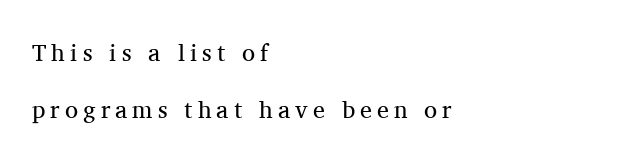
Q: Is the text bold? A: No.
Q: Is the text italic (slanted)? A: No, it is upright.
Q: Is the text underlined? A: No.
Q: How is the paragraph aligned? A: Left-aligned.
Q: Is the spacing between letters normal or unusually wide? A: Unusually wide.
Q: Is the spacing between lines tight, normal or loose? A: Loose.
